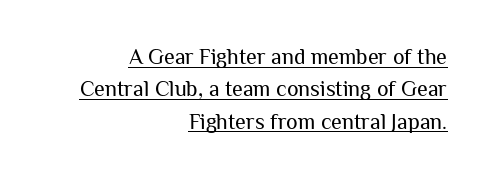
Q: Is the text bold? A: No.
Q: Is the text italic (slanted)? A: No, it is upright.
Q: Is the text underlined? A: Yes.
Q: How is the paragraph aligned? A: Right-aligned.
Q: Is the spacing between letters normal or unusually wide? A: Normal.
Q: Is the spacing between lines tight, normal or loose? A: Normal.
